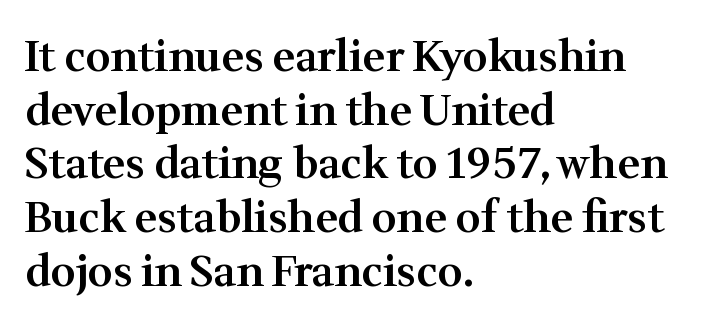
It's the straight-up-and-down kind of type. The gaps between neighbouring characters are ordinary and unremarkable. The lines in this sample share a left origin and differ only in where they stop. Looks like regular typesetting: each glyph gets only the width it needs.
